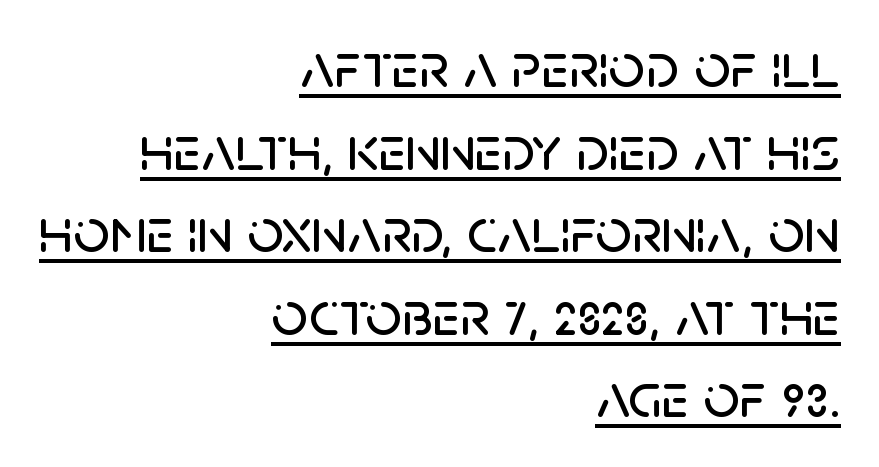
Right-aligned paragraph, ragged on the left. One glance says typical: line gaps are just what's usual. Letter spacing: default. The words here are underlined. The rendering uses natural spacing where letterforms have individual widths. This is sans-serif lettering, the kind often seen on screens and signage.
